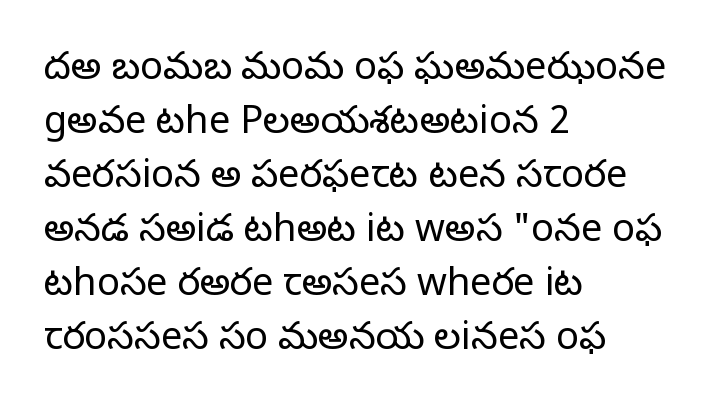
The image shows 38 px light sans-serif type, upright; set left-aligned, normal line spacing (1.42x), normal letter spacing, not underlined; low stroke contrast and a medium x-height.
